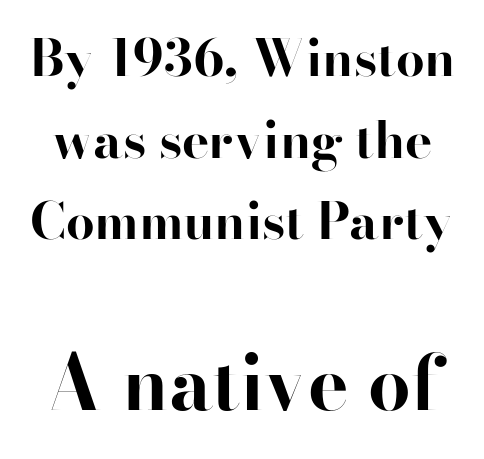
The image shows 76 px bold serif type, upright; set normal line spacing (1.6x), normal letter spacing, not underlined; the second (bottom) block is 1.49x larger; high stroke contrast and a small x-height.
